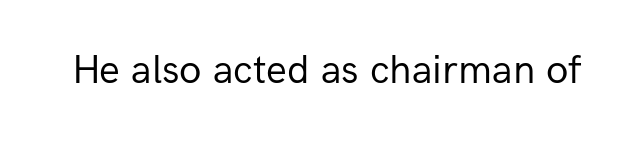
{"serif": "no", "italic": "no", "bold": "no", "weight": "regular", "width": "normal", "stroke_contrast": "low", "x_height": "medium", "monospaced": "no", "underline": "no", "letter_spacing": "normal", "letter_spacing_em": 0.0, "glyph_px": 41}
